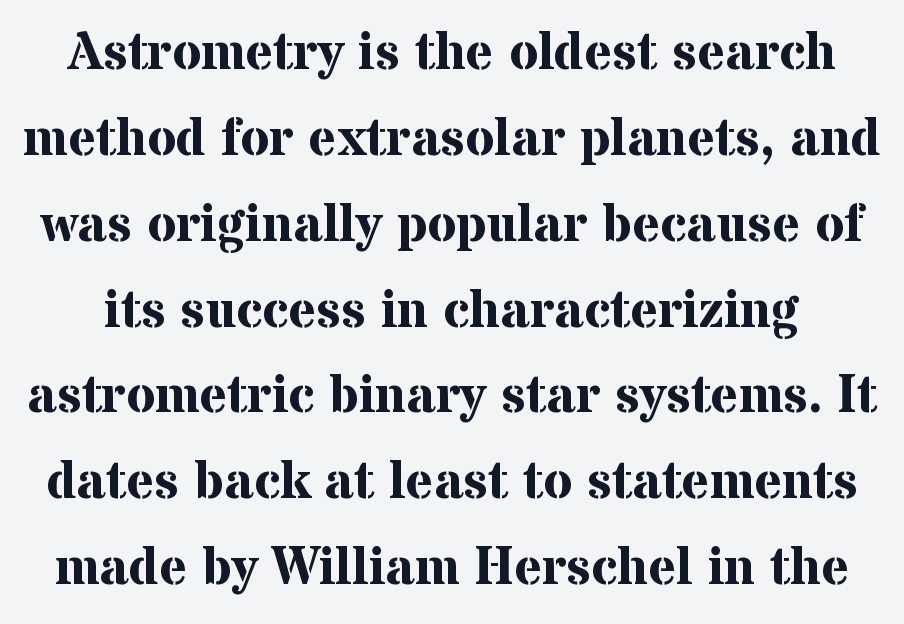
The image shows 53 px bold serif type, upright; set normal line spacing (1.62x), normal letter spacing, not underlined; medium stroke contrast and a medium x-height.
